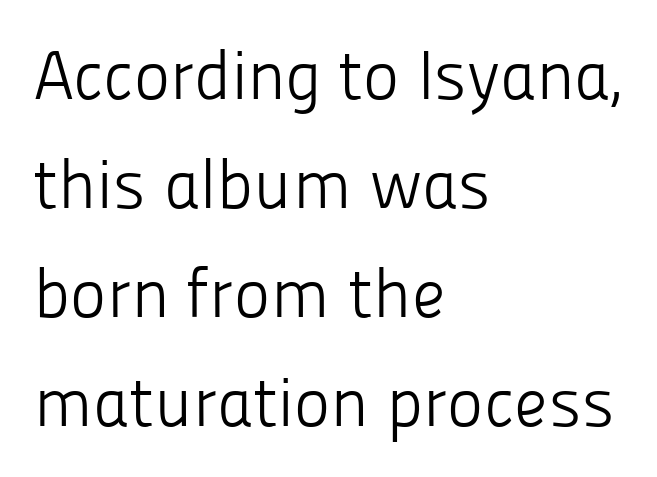
Q: Is the text bold? A: No.
Q: Is the text italic (slanted)? A: No, it is upright.
Q: Is the typeface a serif or a sans-serif typeface? A: Sans-serif.
Q: Is the text underlined? A: No.
Q: How is the paragraph aligned? A: Left-aligned.
Q: Is the spacing between letters normal or unusually wide? A: Normal.
Q: Is the spacing between lines tight, normal or loose? A: Normal.
Q: Width (condensed, normal, or wide)? A: Normal.
Q: Stroke contrast? A: Low.
Q: x-height? A: Medium.
Q: Monospaced? A: No.
